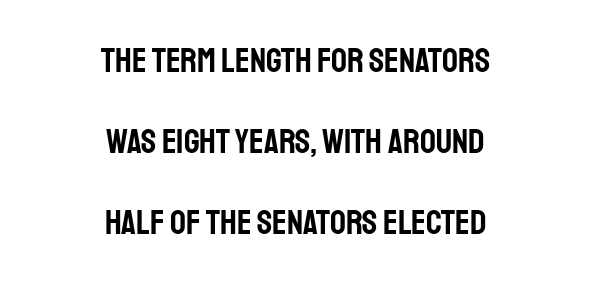
Q: Is the text italic (slanted)? A: No, it is upright.
Q: Is the typeface a serif or a sans-serif typeface? A: Sans-serif.
Q: Is the text underlined? A: No.
Q: How is the paragraph aligned? A: Centered.
Q: Is the spacing between letters normal or unusually wide? A: Normal.
Q: Is the spacing between lines tight, normal or loose? A: Loose.
Q: Width (condensed, normal, or wide)? A: Condensed.
Q: Stroke contrast? A: Low.
Q: x-height? A: Large.
Q: Monospaced? A: No.
